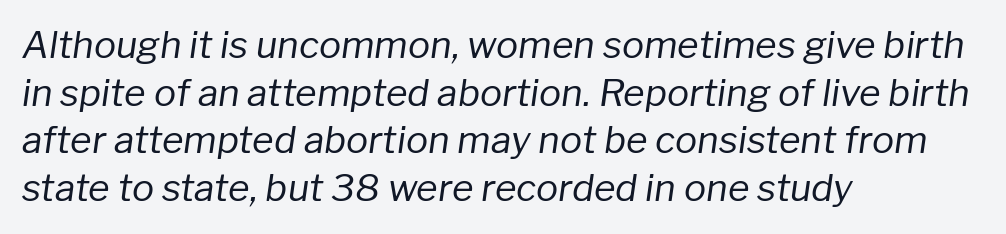
Q: Is the text bold? A: No.
Q: Is the text italic (slanted)? A: Yes, it leans right by about 8 degrees.
Q: Is the text underlined? A: No.
Q: How is the paragraph aligned? A: Left-aligned.
Q: Is the spacing between letters normal or unusually wide? A: Normal.
Q: Is the spacing between lines tight, normal or loose? A: Normal.
Q: Width (condensed, normal, or wide)? A: Normal.
Q: Stroke contrast? A: Low.
Q: x-height? A: Medium.
Q: Monospaced? A: No.
